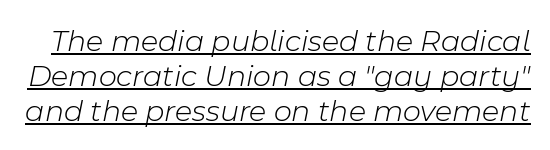
{"italic": "yes", "lean": "right", "slant_degrees": 11, "bold": "no", "weight": "light", "width": "normal", "stroke_contrast": "low", "x_height": "medium", "monospaced": "no", "underline": "yes", "line_spacing": "tight", "line_spacing_ratio": 1.13, "letter_spacing": "normal", "letter_spacing_em": 0.0, "glyph_px": 31}
